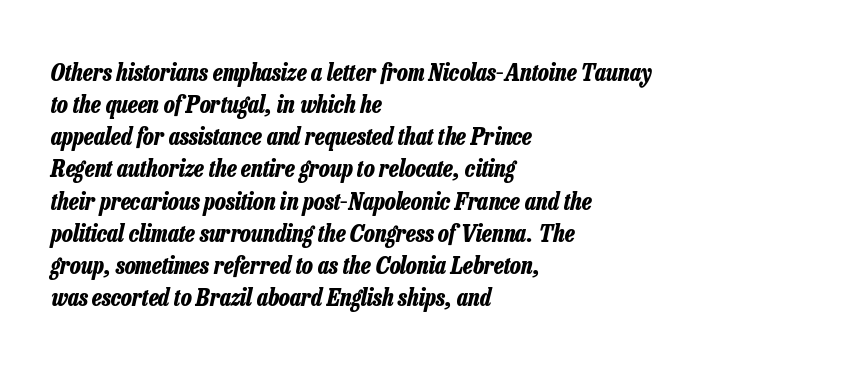
{"italic": "yes", "lean": "right", "slant_degrees": 13, "bold": "yes", "underline": "no", "align": "left", "line_spacing": "normal", "line_spacing_ratio": 1.34, "letter_spacing": "normal", "letter_spacing_em": 0.0, "glyph_px": 24}
